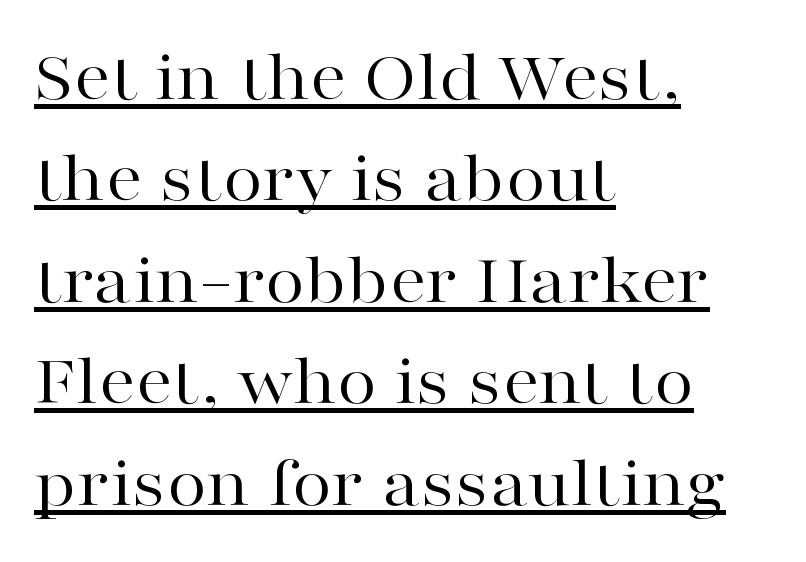
Q: Is the text bold? A: No.
Q: Is the text italic (slanted)? A: No, it is upright.
Q: Is the typeface a serif or a sans-serif typeface? A: Serif.
Q: Is the text underlined? A: Yes.
Q: How is the paragraph aligned? A: Left-aligned.
Q: Is the spacing between letters normal or unusually wide? A: Normal.
Q: Is the spacing between lines tight, normal or loose? A: Normal.
Q: Width (condensed, normal, or wide)? A: Wide.
Q: Stroke contrast? A: High.
Q: x-height? A: Medium.
Q: Monospaced? A: No.
